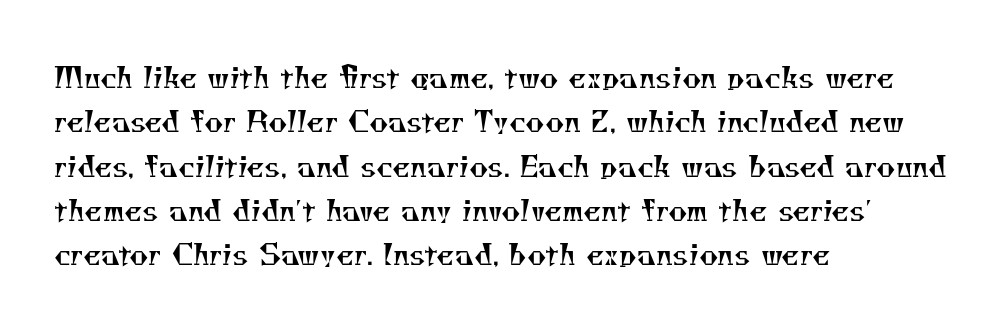
Q: Is the text bold? A: No.
Q: Is the typeface a serif or a sans-serif typeface? A: Serif.
Q: Is the text underlined? A: No.
Q: How is the paragraph aligned? A: Left-aligned.
Q: Is the spacing between letters normal or unusually wide? A: Normal.
Q: Is the spacing between lines tight, normal or loose? A: Normal.
Q: Width (condensed, normal, or wide)? A: Normal.
Q: Stroke contrast? A: Medium.
Q: x-height? A: Small.
Q: Monospaced? A: No.
